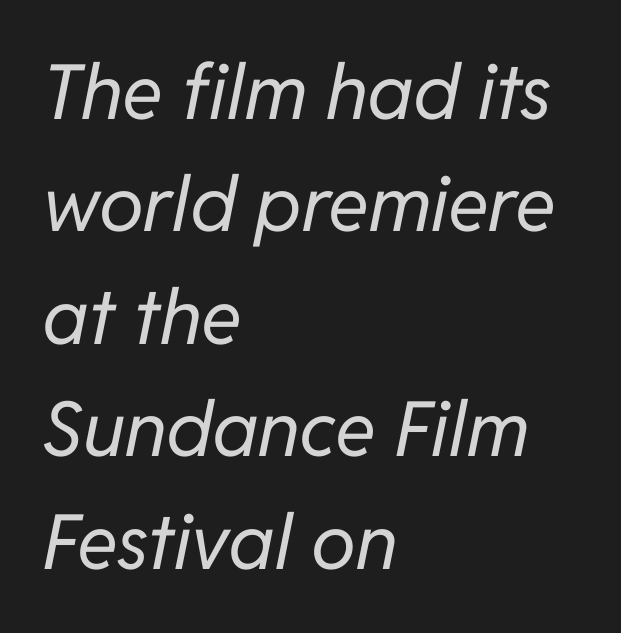
The image shows 76 px regular-weight type, italic (leaning right); set left-aligned, normal line spacing (1.48x), normal letter spacing, not underlined; low stroke contrast and a medium x-height.
